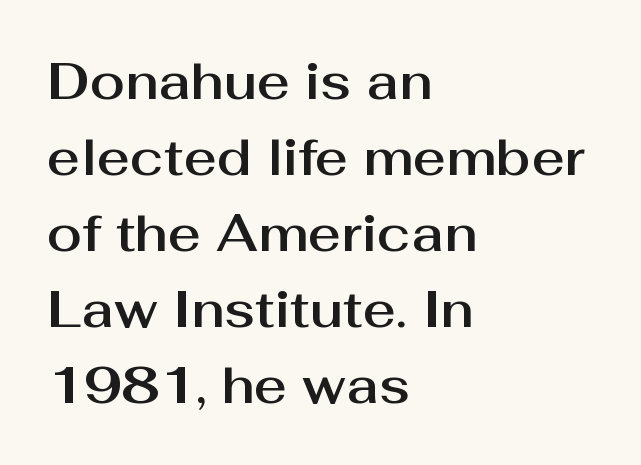
{"serif": "no", "italic": "no", "width": "normal", "stroke_contrast": "medium", "x_height": "medium", "monospaced": "no", "underline": "no", "align": "left", "line_spacing": "normal", "line_spacing_ratio": 1.49, "letter_spacing": "normal", "letter_spacing_em": 0.0, "glyph_px": 51}
